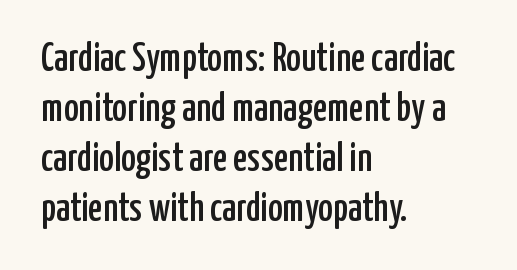
The image shows 40 px condensed sans-serif type, upright; set left-aligned, normal line spacing (1.25x), normal letter spacing, not underlined; low stroke contrast and a medium x-height.
